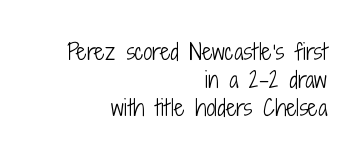
{"italic": "no", "bold": "no", "underline": "no", "align": "right", "line_spacing": "normal", "line_spacing_ratio": 1.27, "letter_spacing": "normal", "letter_spacing_em": 0.0, "glyph_px": 22}
